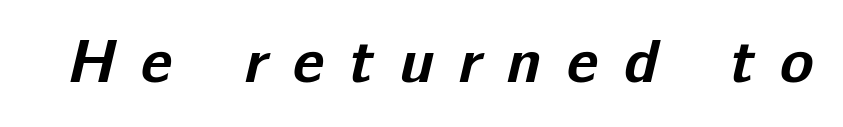
Q: Is the text bold? A: Yes.
Q: Is the typeface a serif or a sans-serif typeface? A: Sans-serif.
Q: Is the text underlined? A: No.
Q: Is the spacing between letters normal or unusually wide? A: Unusually wide.
Q: Width (condensed, normal, or wide)? A: Normal.
Q: Stroke contrast? A: Low.
Q: x-height? A: Medium.
Q: Monospaced? A: No.
